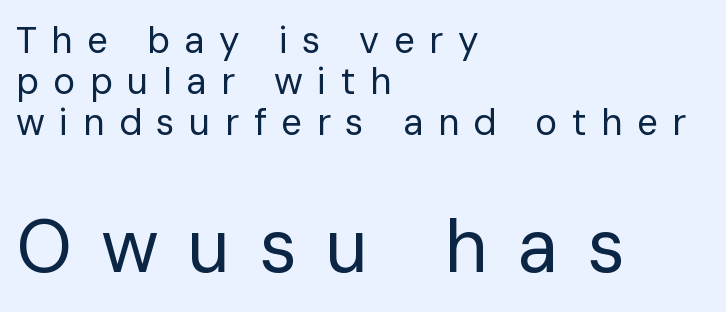
The image shows 74 px regular-weight sans-serif type, upright; set left-aligned, tight line spacing (1.11x), unusually wide letter spacing (+0.39 em), not underlined; the second (bottom) block is 2.0x larger; low stroke contrast and a medium x-height.
